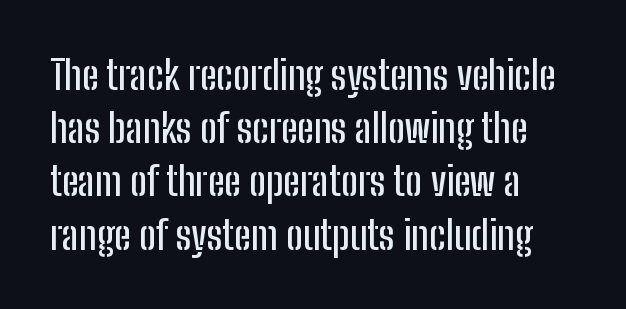
Reading down the block, your eye returns to a fixed left position each line. Between one letter and the next there's only the usual sliver of space. A sans-serif font was chosen for this passage. One glance says typical: line gaps are just what's usual. This sample uses an upright cut, with every glyph sitting square on the baseline. This rendering features lettering with no underline.
